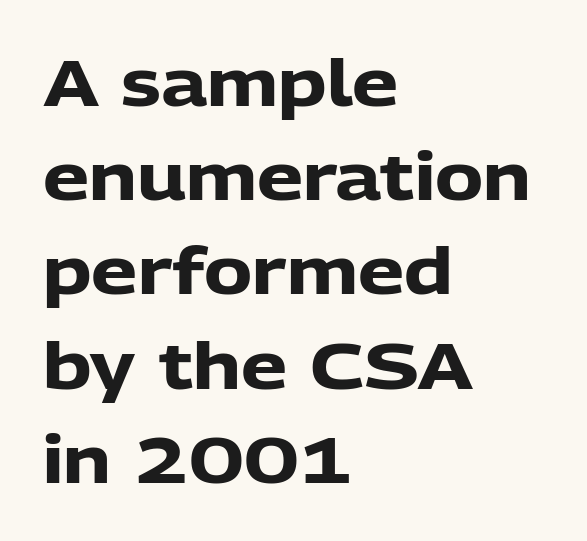
The image shows 65 px heavy sans-serif type, upright; set left-aligned, normal line spacing (1.45x), normal letter spacing, not underlined; low stroke contrast and a medium x-height.
